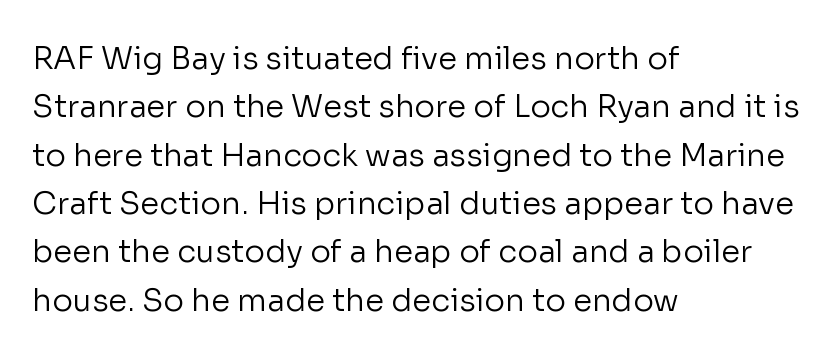
{"serif": "no", "italic": "no", "bold": "no", "weight": "regular", "width": "normal", "stroke_contrast": "low", "x_height": "medium", "monospaced": "no", "underline": "no", "align": "left", "line_spacing": "normal", "line_spacing_ratio": 1.56, "letter_spacing": "normal", "letter_spacing_em": 0.0, "glyph_px": 31}
